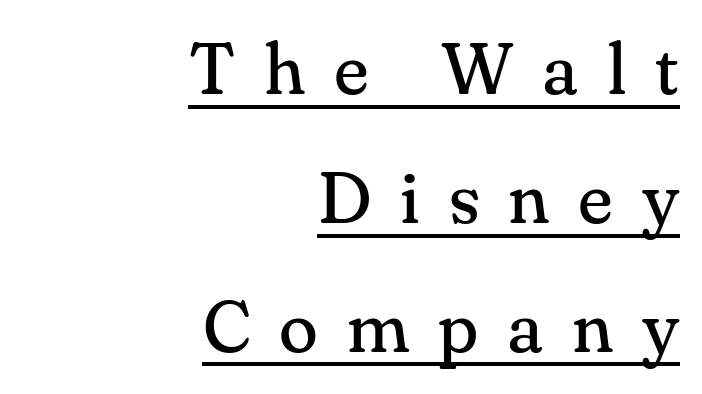
The image shows 72 px regular-weight serif type, upright; set right-aligned, line spacing 1.79x, unusually wide letter spacing (+0.4 em), underlined; medium stroke contrast and a small x-height.
